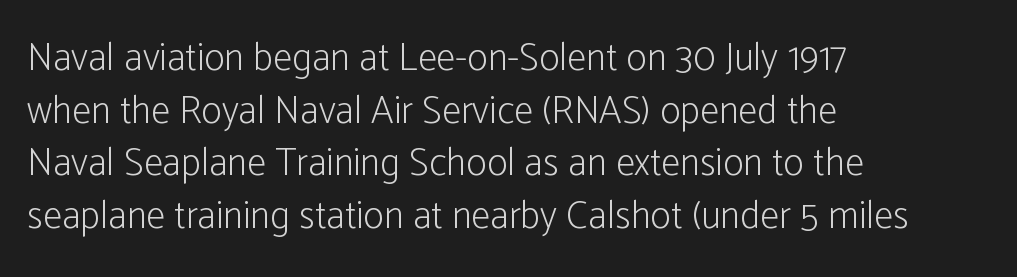
The lines in this sample share a left origin and differ only in where they stop. The words here are not underlined. Here the designer chose a conventional face with non-uniform glyph widths. Designer's note — italics off, roman on. Inter-character spacing is left at the font's built-in metrics.
